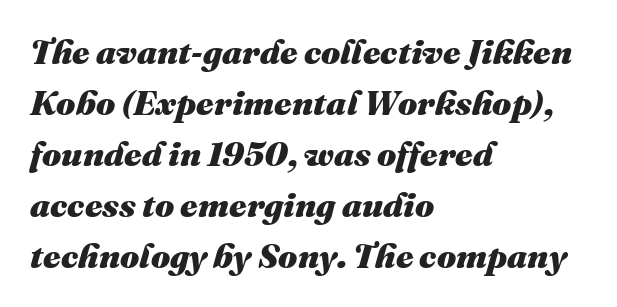
The image shows 34 px heavy type, italic (leaning right); set left-aligned, normal line spacing (1.5x), normal letter spacing, not underlined; medium stroke contrast and a medium x-height.
